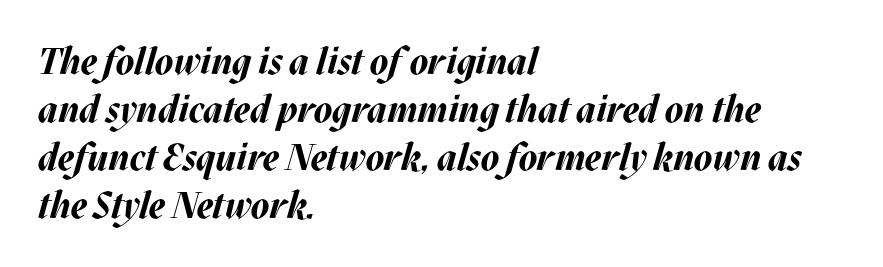
The image shows 37 px bold type, italic (leaning right); set left-aligned, normal line spacing (1.3x), normal letter spacing, not underlined; medium stroke contrast and a large x-height.
